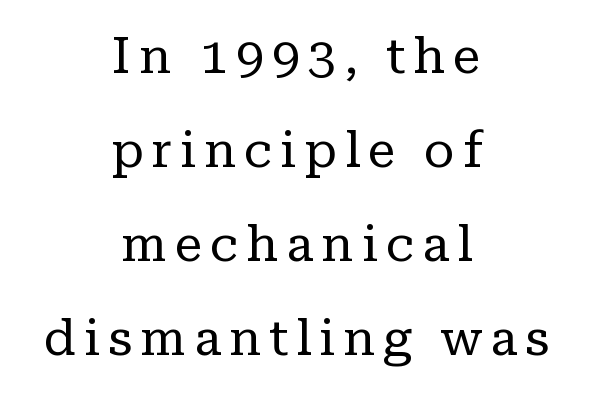
The image shows 50 px regular-weight serif type, upright; set centered, line spacing 1.88x, not underlined; low stroke contrast and a medium x-height.
